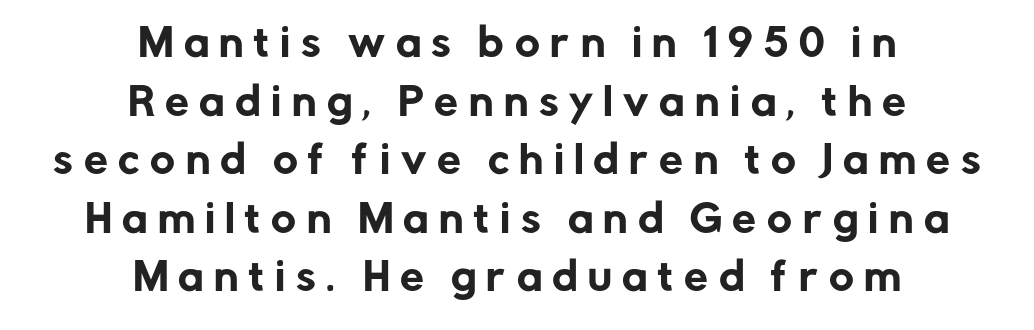
Q: Is the text italic (slanted)? A: No, it is upright.
Q: Is the typeface a serif or a sans-serif typeface? A: Sans-serif.
Q: Is the text underlined? A: No.
Q: How is the paragraph aligned? A: Centered.
Q: Is the spacing between letters normal or unusually wide? A: Unusually wide.
Q: Is the spacing between lines tight, normal or loose? A: Normal.
Q: Width (condensed, normal, or wide)? A: Normal.
Q: Stroke contrast? A: Low.
Q: x-height? A: Medium.
Q: Monospaced? A: No.
